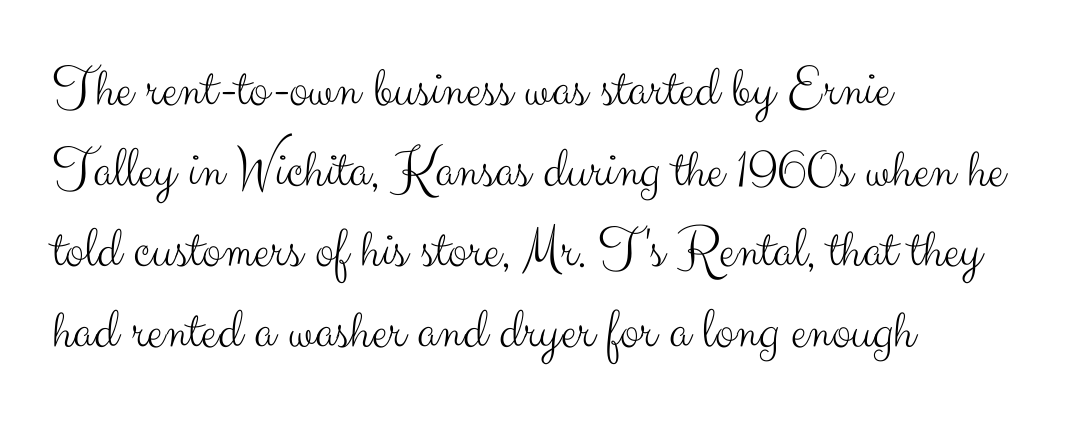
Compared with typical body copy, the letter spacing here is the same. Proportional: the letters do not fall into vertical columns. The ragged edge is on the right, which tells us the setting is flush left. A typesetter would label this face a sans.
